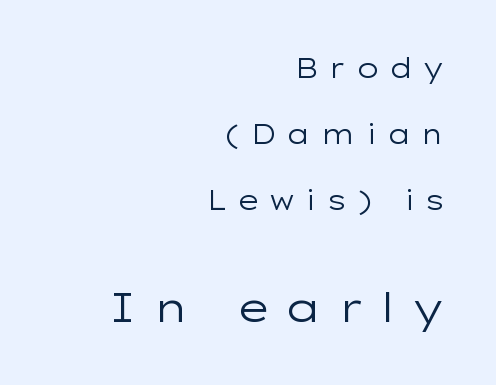
Type without underlining. Of the two passages, the one underneath uses the larger point size. Tall strokes in this sample are plumb rather than angled. Right-aligned paragraph, ragged on the left. Is this a fixed-width face? No — the glyphs have proportional, varying widths. Serif or sans? Sans — the stroke terminals are bare.
